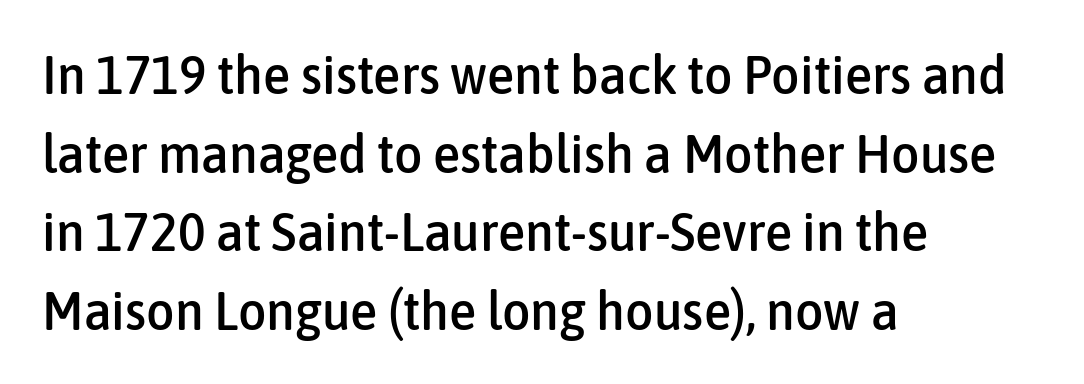
Classification — sans serif. This is roman type, the default non-slanted kind. Rows of type keep a routine distance in the vertical direction. A clean baseline with only descenders dipping below it. This sample has the flowing, uneven cadence of proportional lettering.
